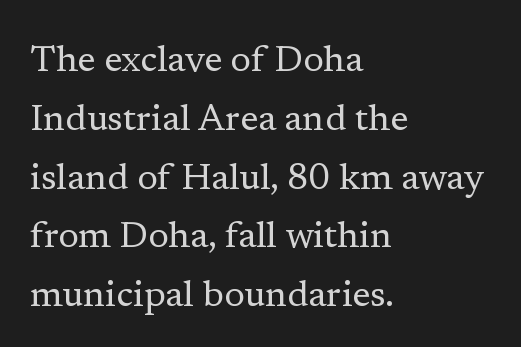
Q: Is the text bold? A: No.
Q: Is the text italic (slanted)? A: No, it is upright.
Q: Is the typeface a serif or a sans-serif typeface? A: Serif.
Q: Is the text underlined? A: No.
Q: How is the paragraph aligned? A: Left-aligned.
Q: Is the spacing between letters normal or unusually wide? A: Normal.
Q: Is the spacing between lines tight, normal or loose? A: Normal.
Q: Width (condensed, normal, or wide)? A: Normal.
Q: Stroke contrast? A: Low.
Q: x-height? A: Medium.
Q: Monospaced? A: No.
